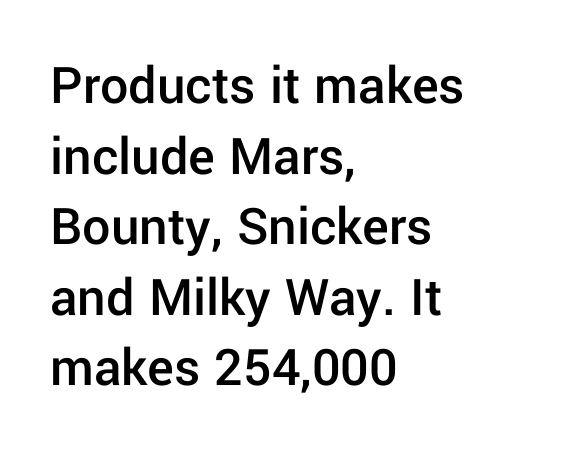
The image shows 56 px semibold sans-serif type, upright; set left-aligned, normal line spacing (1.26x), normal letter spacing, not underlined; low stroke contrast and a medium x-height.
